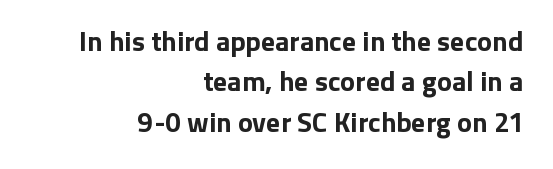
The image shows 28 px bold sans-serif type, upright; set right-aligned, normal line spacing (1.44x), normal letter spacing, not underlined; low stroke contrast and a medium x-height.
